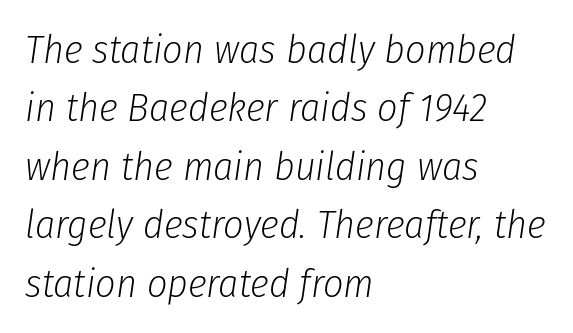
Q: Is the text bold? A: No.
Q: Is the text italic (slanted)? A: Yes, it leans right by about 8 degrees.
Q: Is the text underlined? A: No.
Q: How is the paragraph aligned? A: Left-aligned.
Q: Is the spacing between letters normal or unusually wide? A: Normal.
Q: Is the spacing between lines tight, normal or loose? A: Normal.
Q: Width (condensed, normal, or wide)? A: Condensed.
Q: Stroke contrast? A: Low.
Q: x-height? A: Medium.
Q: Monospaced? A: No.
